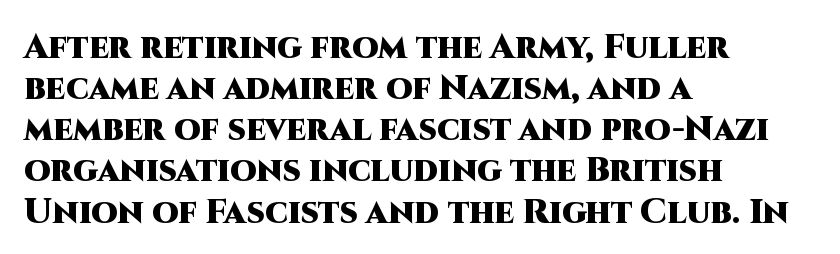
Q: Is the text bold? A: Yes.
Q: Is the text italic (slanted)? A: No, it is upright.
Q: Is the typeface a serif or a sans-serif typeface? A: Sans-serif.
Q: Is the text underlined? A: No.
Q: How is the paragraph aligned? A: Left-aligned.
Q: Is the spacing between letters normal or unusually wide? A: Normal.
Q: Width (condensed, normal, or wide)? A: Normal.
Q: Stroke contrast? A: High.
Q: x-height? A: Large.
Q: Monospaced? A: No.
